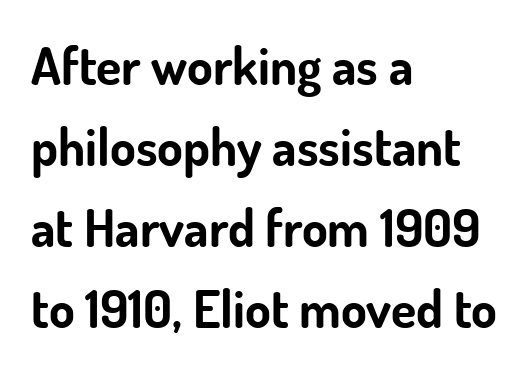
Q: Is the text bold? A: Yes.
Q: Is the text italic (slanted)? A: No, it is upright.
Q: Is the typeface a serif or a sans-serif typeface? A: Sans-serif.
Q: Is the text underlined? A: No.
Q: How is the paragraph aligned? A: Left-aligned.
Q: Is the spacing between letters normal or unusually wide? A: Normal.
Q: Is the spacing between lines tight, normal or loose? A: Normal.
Q: Width (condensed, normal, or wide)? A: Normal.
Q: Stroke contrast? A: Low.
Q: x-height? A: Small.
Q: Monospaced? A: No.
